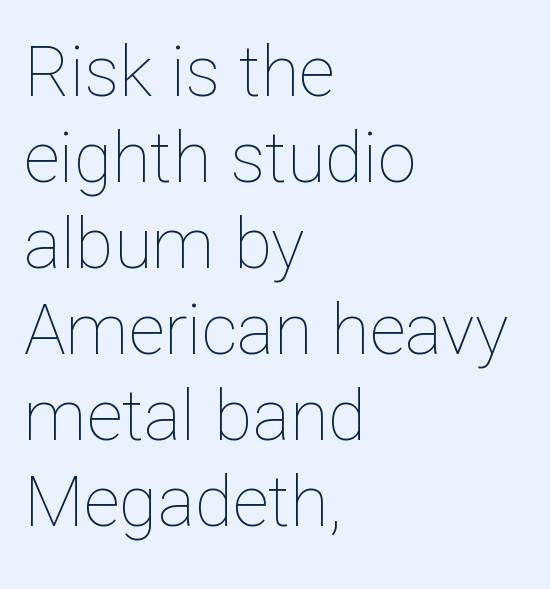
The image shows 70 px thin type, upright; set left-aligned, line spacing 1.23x, normal letter spacing, not underlined; low stroke contrast and a medium x-height.
